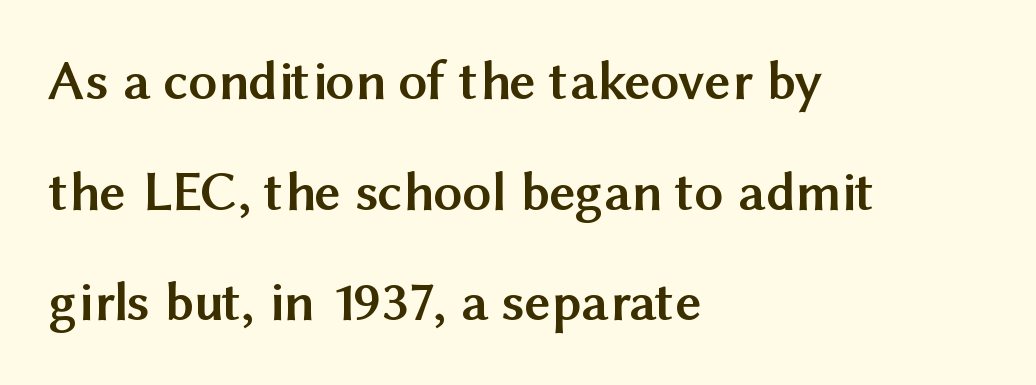
Q: Is the text bold? A: Yes.
Q: Is the text italic (slanted)? A: No, it is upright.
Q: Is the typeface a serif or a sans-serif typeface? A: Sans-serif.
Q: Is the text underlined? A: No.
Q: How is the paragraph aligned? A: Left-aligned.
Q: Is the spacing between letters normal or unusually wide? A: Normal.
Q: Is the spacing between lines tight, normal or loose? A: Loose.
Q: Width (condensed, normal, or wide)? A: Normal.
Q: Stroke contrast? A: Medium.
Q: x-height? A: Medium.
Q: Monospaced? A: No.
